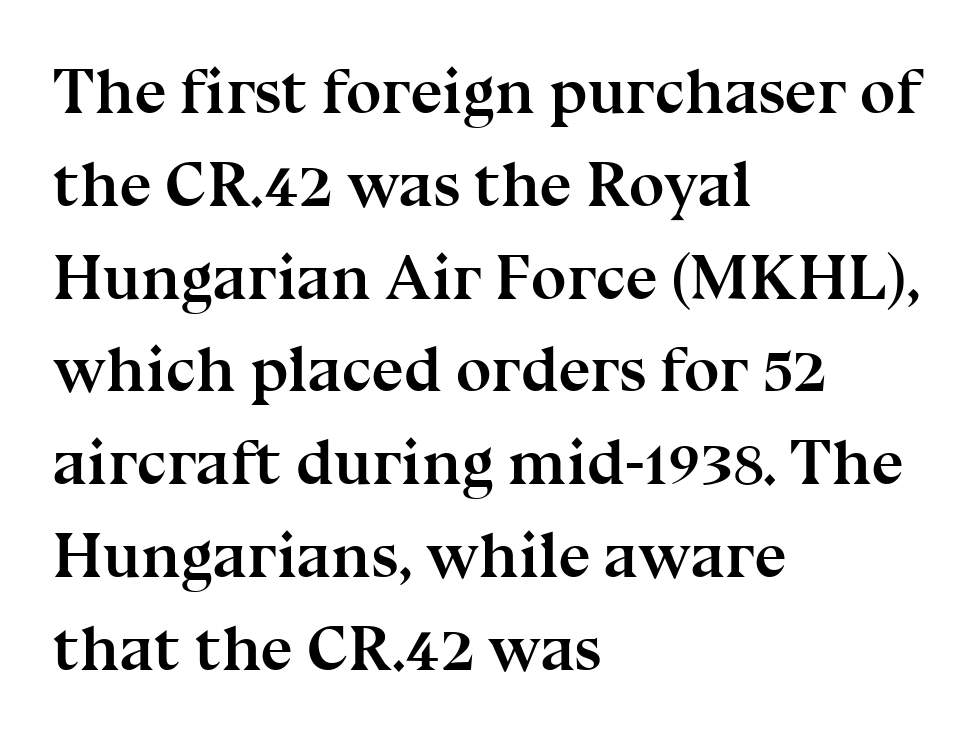
The image shows 64 px semibold serif type, upright; set left-aligned, normal line spacing (1.45x), normal letter spacing, not underlined; medium stroke contrast and a medium x-height.
